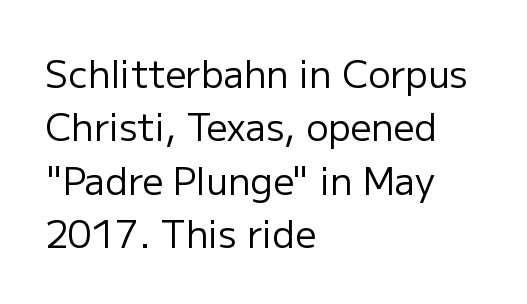
The string is rendered with underlining switched off. The typesetting does not lean heavy: it is not bold. A typesetter would label this face a sans. These lines stack with their left ends in a neat column. Reading down the column, the eye jumps a familiar distance to each next line.
